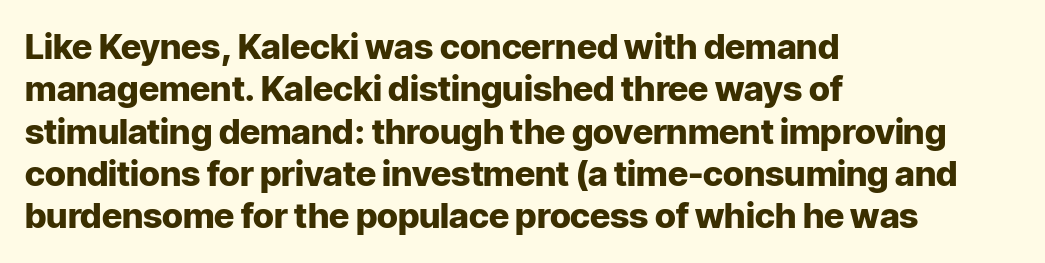
The image shows 35 px heavy sans-serif type, upright; set left-aligned, line spacing 1.21x, normal letter spacing, not underlined; low stroke contrast and a medium x-height.
